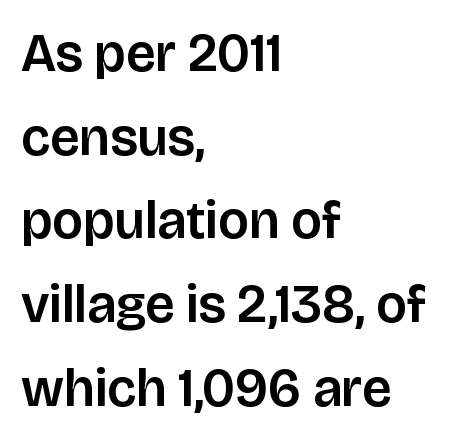
{"serif": "no", "italic": "no", "width": "normal", "stroke_contrast": "low", "x_height": "large", "monospaced": "no", "underline": "no", "align": "left", "line_spacing": "normal", "line_spacing_ratio": 1.58, "letter_spacing": "normal", "letter_spacing_em": 0.0, "glyph_px": 53}
